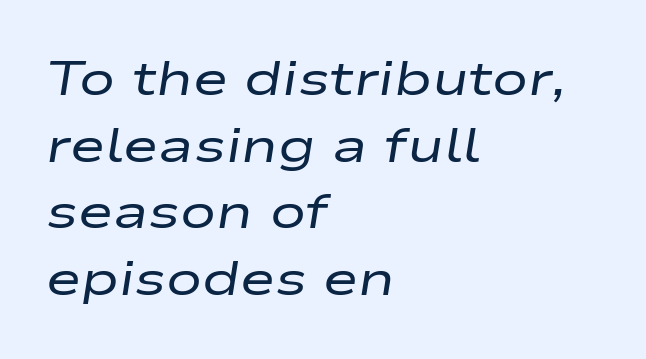
Q: Is the text bold? A: No.
Q: Is the text italic (slanted)? A: Yes, it leans right by about 9 degrees.
Q: Is the text underlined? A: No.
Q: How is the paragraph aligned? A: Left-aligned.
Q: Is the spacing between letters normal or unusually wide? A: Normal.
Q: Is the spacing between lines tight, normal or loose? A: Normal.
Q: Width (condensed, normal, or wide)? A: Wide.
Q: Stroke contrast? A: Low.
Q: x-height? A: Medium.
Q: Monospaced? A: No.
